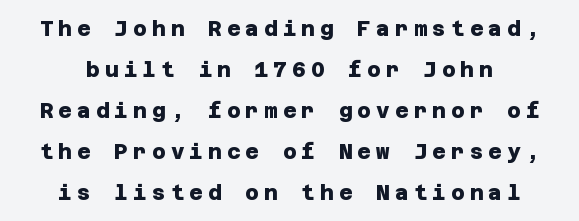
A clean baseline with only descenders dipping below it. Whoever set this chose breathing room over compactness in the vertical rhythm. Typeset on center — no edge is straight. Strong, thick strokes mark this as bold type.
